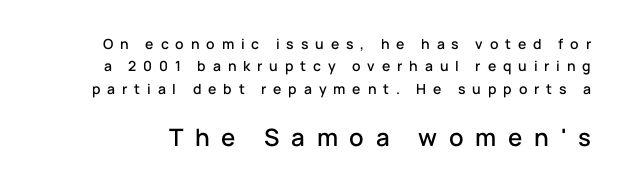
Q: Is the text italic (slanted)? A: No, it is upright.
Q: Is the text underlined? A: No.
Q: Is the spacing between letters normal or unusually wide? A: Unusually wide.
Q: Is the spacing between lines tight, normal or loose? A: Normal.
Q: Which block of text is set in a larger size, the first (top) or the second (bottom)? A: The second (bottom) one.
